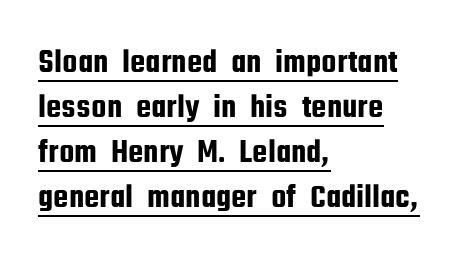
Nobody touched the tracking dial on this one. The paragraph shown leans on its left margin. Baseline-to-baseline distance is the conventional proportion of letter height. Is this a sans? Yes — the strokes have no serifs. Do the characters align in a grid? No, the font is proportional. Is there any slant? The stems are plumb.
